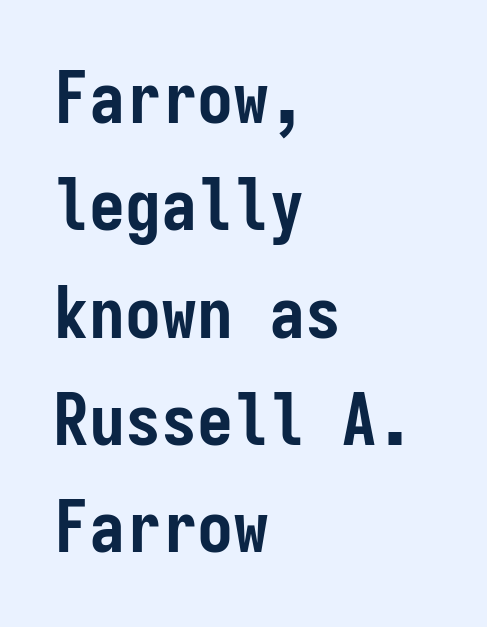
Q: Is the text bold? A: Yes.
Q: Is the text italic (slanted)? A: No, it is upright.
Q: Is the typeface a serif or a sans-serif typeface? A: Sans-serif.
Q: Is the text underlined? A: No.
Q: How is the paragraph aligned? A: Left-aligned.
Q: Is the spacing between letters normal or unusually wide? A: Normal.
Q: Is the spacing between lines tight, normal or loose? A: Normal.
Q: Width (condensed, normal, or wide)? A: Condensed.
Q: Stroke contrast? A: Low.
Q: x-height? A: Medium.
Q: Monospaced? A: Yes.
